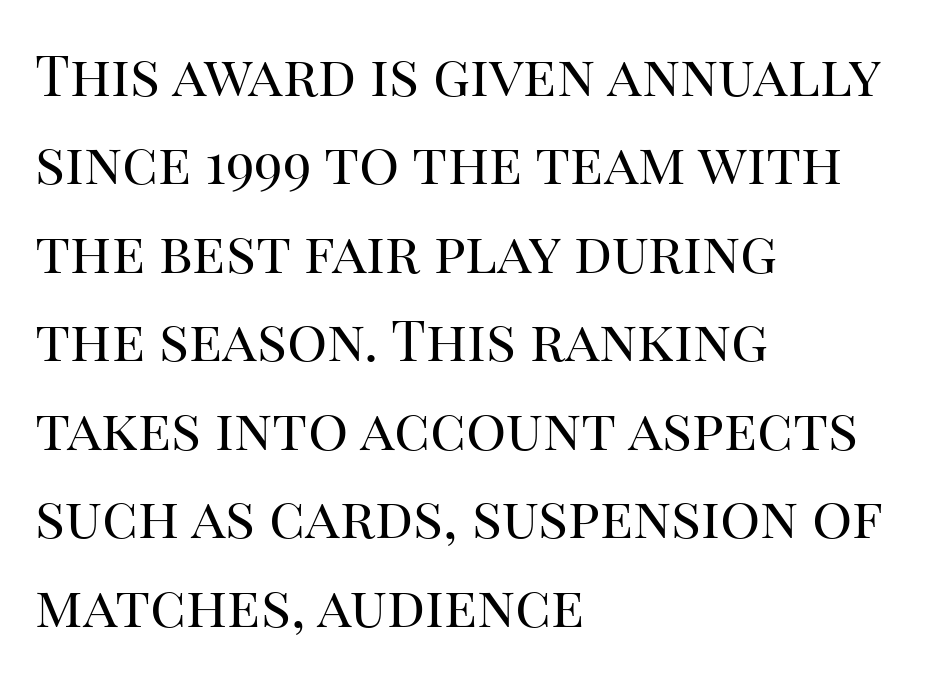
Q: Is the text bold? A: No.
Q: Is the text italic (slanted)? A: No, it is upright.
Q: Is the typeface a serif or a sans-serif typeface? A: Serif.
Q: Is the text underlined? A: No.
Q: How is the paragraph aligned? A: Left-aligned.
Q: Is the spacing between letters normal or unusually wide? A: Normal.
Q: Is the spacing between lines tight, normal or loose? A: Normal.
Q: Width (condensed, normal, or wide)? A: Normal.
Q: Stroke contrast? A: High.
Q: x-height? A: Large.
Q: Monospaced? A: No.
